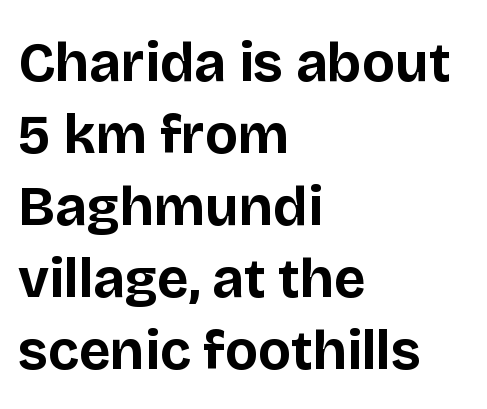
{"serif": "no", "italic": "no", "bold": "yes", "weight": "bold", "width": "normal", "stroke_contrast": "low", "x_height": "large", "monospaced": "no", "underline": "no", "align": "left", "line_spacing": "normal", "line_spacing_ratio": 1.31, "letter_spacing": "normal", "letter_spacing_em": 0.0, "glyph_px": 55}
